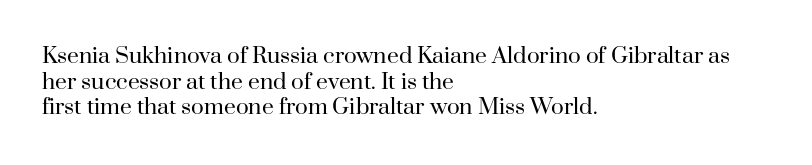
Does extra space separate the letters? No, they use regular spacing. The passage is arranged the way most books set body copy — flush left. The area under the type is left untouched. The face looks like a standard text weight, possibly lighter. Notice how the stems are strictly vertical — no italics here.
